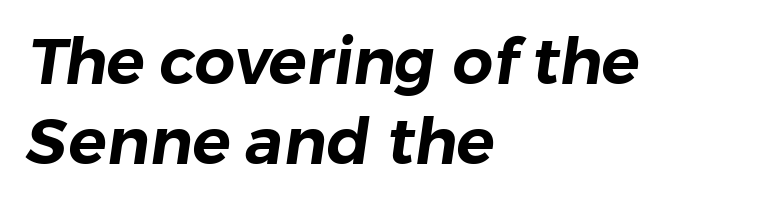
The image shows 64 px sans-serif type; set left-aligned, normal line spacing (1.25x), normal letter spacing, not underlined; low stroke contrast and a medium x-height.
